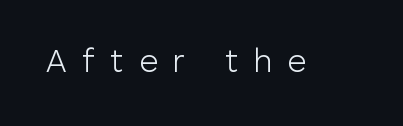
The image shows 33 px light sans-serif type, upright; set unusually wide letter spacing (+0.46 em), not underlined; low stroke contrast and a medium x-height.
